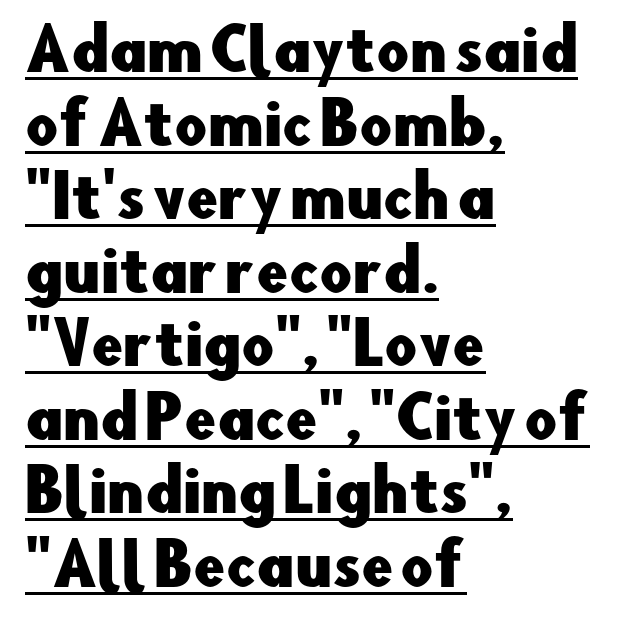
Q: Is the text italic (slanted)? A: No, it is upright.
Q: Is the typeface a serif or a sans-serif typeface? A: Sans-serif.
Q: Is the text underlined? A: Yes.
Q: How is the paragraph aligned? A: Left-aligned.
Q: Is the spacing between letters normal or unusually wide? A: Normal.
Q: Is the spacing between lines tight, normal or loose? A: Normal.
Q: Width (condensed, normal, or wide)? A: Normal.
Q: Stroke contrast? A: Low.
Q: x-height? A: Small.
Q: Monospaced? A: No.
